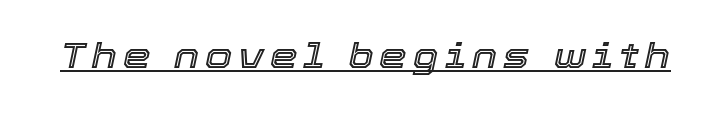
Q: Is the text italic (slanted)? A: Yes, it leans right by about 12 degrees.
Q: Is the text underlined? A: Yes.
Q: Width (condensed, normal, or wide)? A: Normal.
Q: x-height? A: Medium.
Q: Monospaced? A: No.
